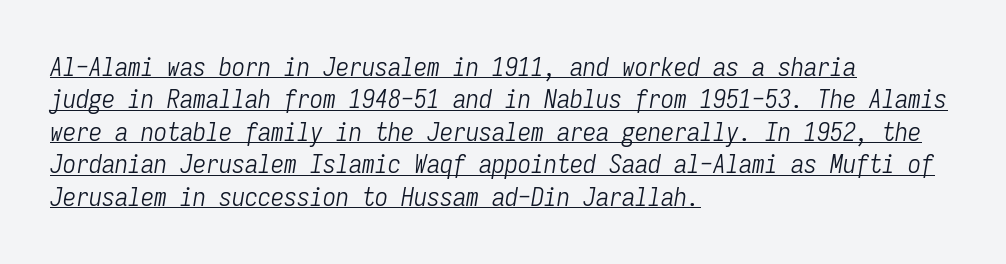
The image shows 26 px text type, italic (leaning right); set left-aligned, normal line spacing (1.25x), normal letter spacing, underlined.
